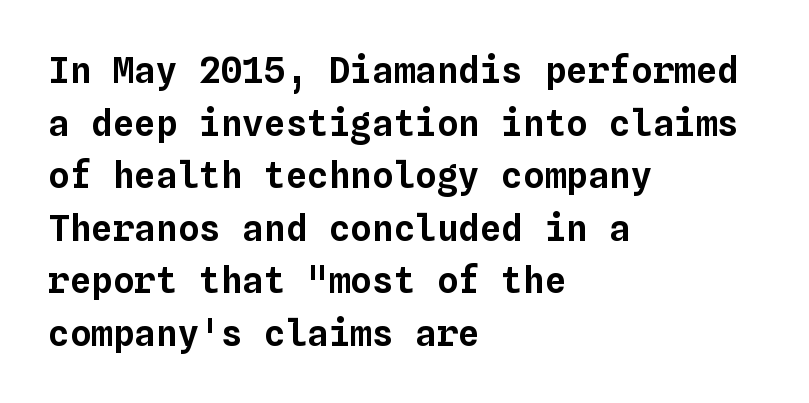
The image shows 36 px text type, upright, monospaced; set left-aligned, normal line spacing (1.46x), normal letter spacing, not underlined; low stroke contrast and a medium x-height.
